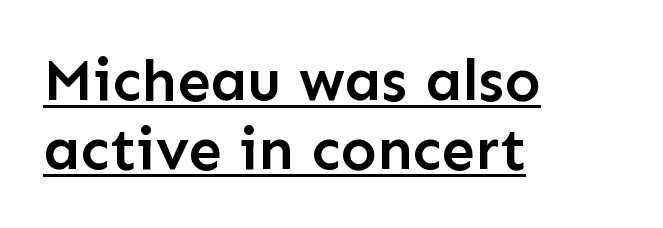
{"serif": "no", "italic": "no", "bold": "semi", "weight": "semibold", "width": "normal", "stroke_contrast": "low", "x_height": "medium", "monospaced": "no", "underline": "yes", "align": "left", "line_spacing": "tight", "line_spacing_ratio": 1.15, "letter_spacing": "normal", "letter_spacing_em": 0.0, "glyph_px": 60}
